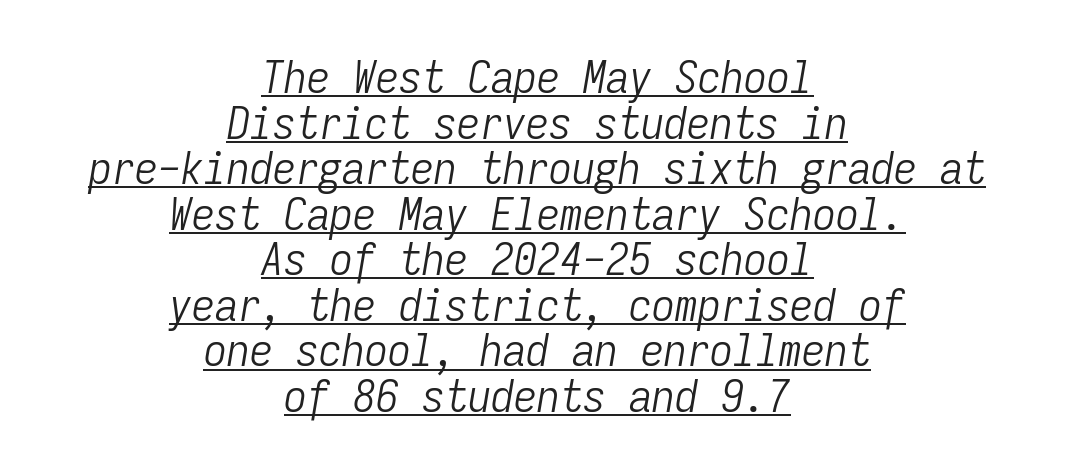
{"italic": "yes", "lean": "right", "slant_degrees": 9, "bold": "no", "weight": "light", "width": "condensed", "stroke_contrast": "low", "x_height": "medium", "monospaced": "yes", "underline": "yes", "align": "center", "line_spacing": "tight", "line_spacing_ratio": 0.99, "letter_spacing": "normal", "letter_spacing_em": 0.0, "glyph_px": 46}
